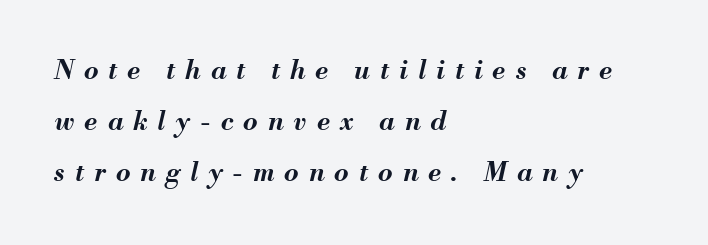
{"italic": "yes", "lean": "right", "slant_degrees": 13, "bold": "yes", "underline": "no", "align": "left", "line_spacing": "loose", "line_spacing_ratio": 1.97, "letter_spacing": "wide", "letter_spacing_em": 0.39, "glyph_px": 26}
